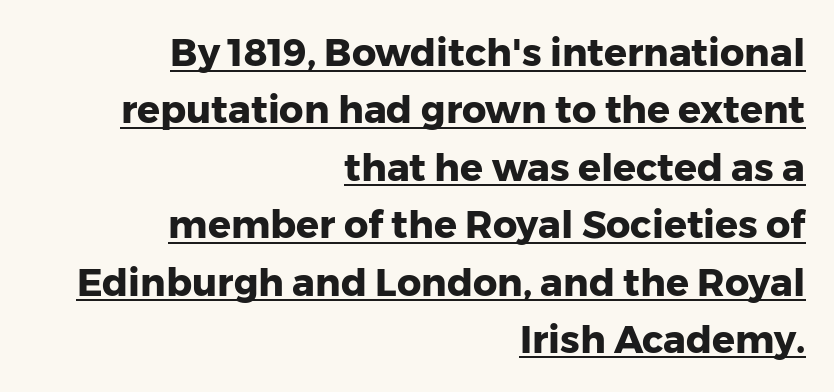
{"serif": "no", "italic": "no", "bold": "yes", "weight": "heavy", "width": "normal", "stroke_contrast": "low", "x_height": "medium", "monospaced": "no", "underline": "yes", "align": "right", "line_spacing": "normal", "line_spacing_ratio": 1.51, "letter_spacing": "normal", "letter_spacing_em": 0.0, "glyph_px": 38}
